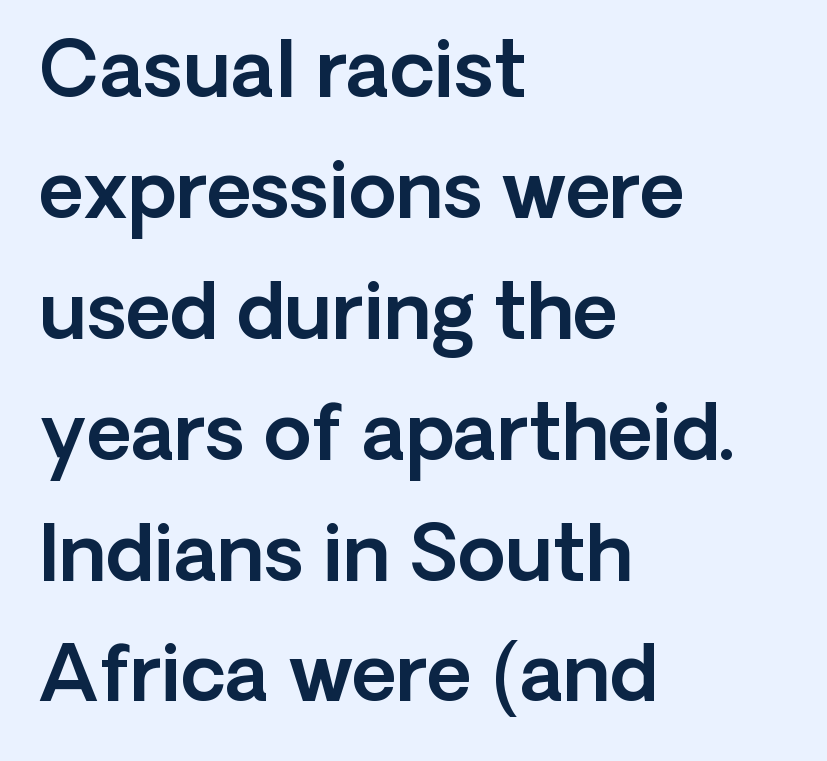
The rendering uses natural spacing where letterforms have individual widths. Designer's note — italics off, roman on. Observe the absence of serifs on each vertical stroke in this sample. The rendering anchors every line to the left-hand side. The string is rendered with underlining switched off.
